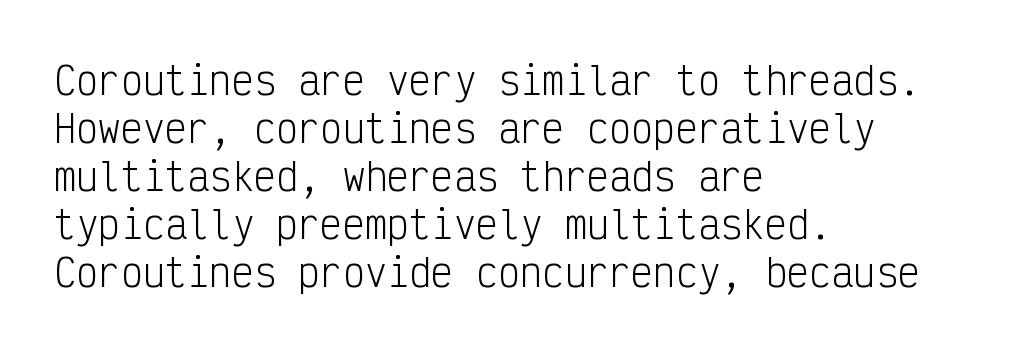
The image shows 37 px light, condensed sans-serif type, upright, monospaced; set left-aligned, normal line spacing (1.3x), normal letter spacing, not underlined; low stroke contrast and a medium x-height.
